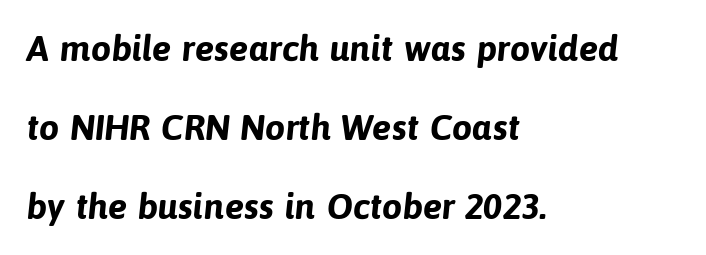
The image shows 36 px bold sans-serif type; set left-aligned, loose line spacing (2.2x), normal letter spacing, not underlined; low stroke contrast and a medium x-height.
